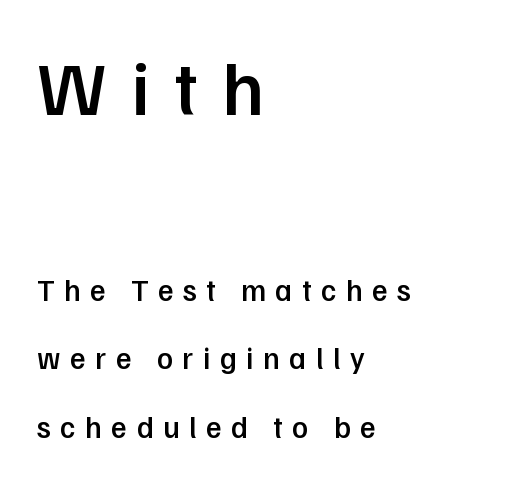
{"serif": "no", "italic": "no", "bold": "semi", "weight": "semibold", "width": "normal", "stroke_contrast": "low", "x_height": "medium", "monospaced": "no", "underline": "no", "align": "left", "line_spacing": "loose", "line_spacing_ratio": 2.27, "letter_spacing": "wide", "letter_spacing_em": 0.32, "larger_block": "first", "size_ratio": 2.53, "glyph_px": 76}
